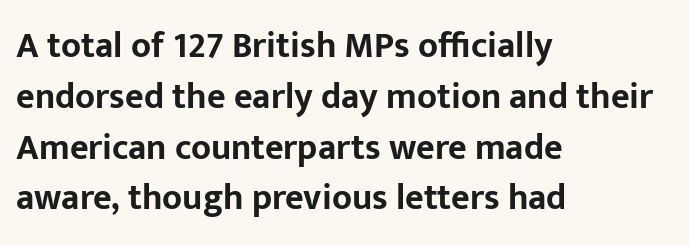
Look at the bottom of the vertical strokes: they stop flat, with no serifs. Rendered with straight, roman letterforms. The gap between lines stays unmarked. What weight is shown? A full bold with thick strokes. Summary of vertical rhythm: regular, with standard interline spacing. Spacing verdict: proportional, widths tailored to each character.
